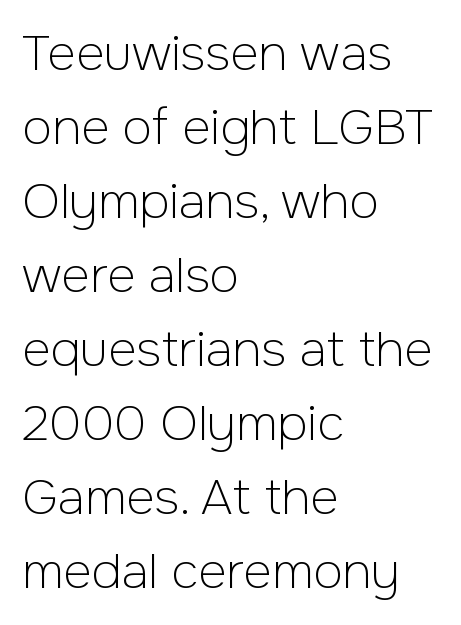
The image shows 49 px light sans-serif type, upright; set left-aligned, normal line spacing (1.51x), normal letter spacing, not underlined; low stroke contrast and a medium x-height.
